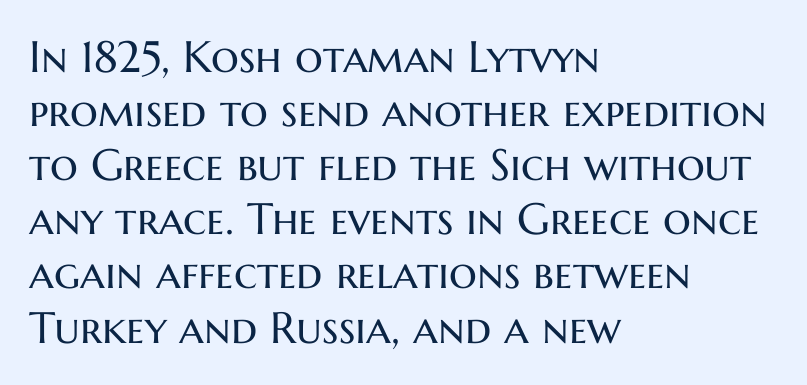
Q: Is the text bold? A: No.
Q: Is the text italic (slanted)? A: No, it is upright.
Q: Is the typeface a serif or a sans-serif typeface? A: Sans-serif.
Q: Is the text underlined? A: No.
Q: How is the paragraph aligned? A: Left-aligned.
Q: Is the spacing between letters normal or unusually wide? A: Normal.
Q: Width (condensed, normal, or wide)? A: Normal.
Q: Stroke contrast? A: Medium.
Q: x-height? A: Medium.
Q: Monospaced? A: No.
